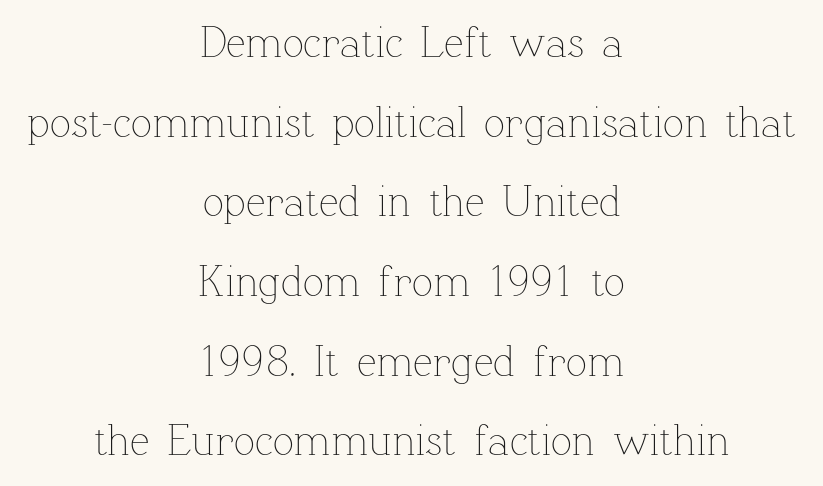
Q: Is the text bold? A: No.
Q: Is the text italic (slanted)? A: No, it is upright.
Q: Is the text underlined? A: No.
Q: How is the paragraph aligned? A: Centered.
Q: Is the spacing between letters normal or unusually wide? A: Normal.
Q: Width (condensed, normal, or wide)? A: Normal.
Q: Stroke contrast? A: Low.
Q: x-height? A: Medium.
Q: Monospaced? A: No.
